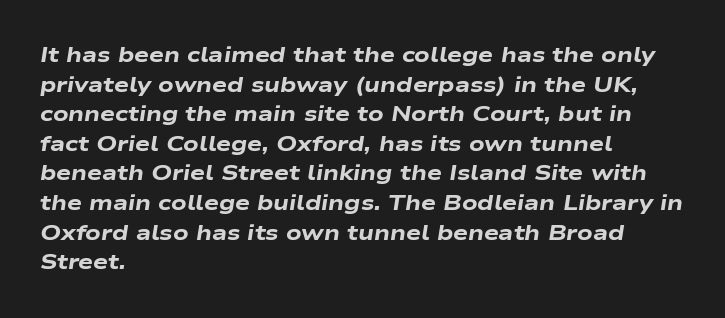
{"italic": "yes", "lean": "right", "slant_degrees": 9, "bold": "yes", "underline": "no", "align": "left", "line_spacing": "normal", "line_spacing_ratio": 1.41, "letter_spacing": "normal", "letter_spacing_em": 0.0, "glyph_px": 21}
